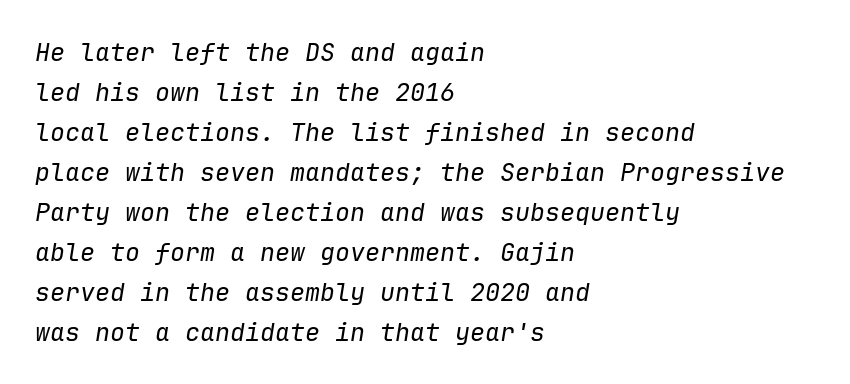
{"italic": "yes", "lean": "right", "slant_degrees": 9, "bold": "no", "underline": "no", "align": "left", "line_spacing": "normal", "line_spacing_ratio": 1.6, "letter_spacing": "normal", "letter_spacing_em": 0.0, "glyph_px": 25}
